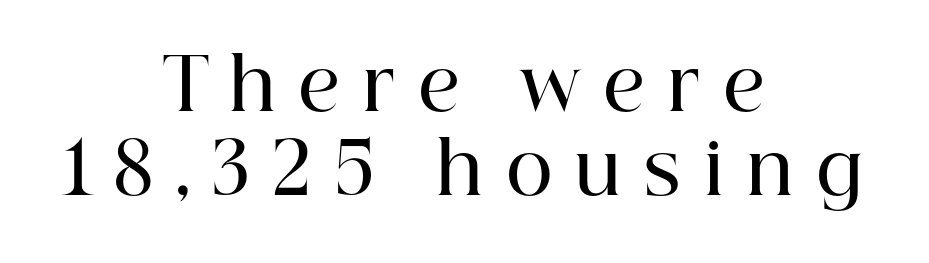
The image shows 72 px semibold serif type, upright; set centered, line spacing 1.16x, unusually wide letter spacing (+0.31 em), not underlined; high stroke contrast and a medium x-height.
